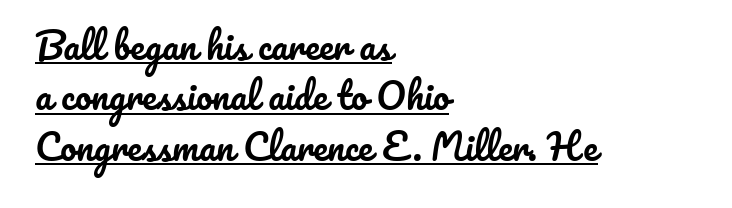
There is no visible air inserted between adjacent glyphs. Has an underline been added? It has. Each letter keeps its own natural width here, so spacing adapts to shape. Each new line begins a customary step beneath the previous one.
